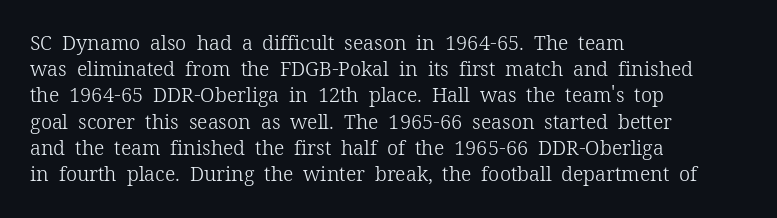
Q: Is the text bold? A: No.
Q: Is the text italic (slanted)? A: No, it is upright.
Q: Is the text underlined? A: No.
Q: How is the paragraph aligned? A: Left-aligned.
Q: Is the spacing between letters normal or unusually wide? A: Normal.
Q: Is the spacing between lines tight, normal or loose? A: Normal.
